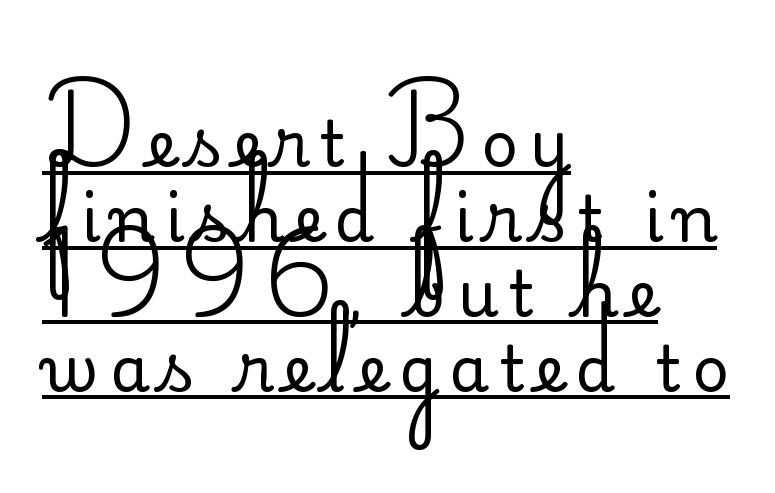
Letters have the restrained weight of plain body copy at most. Observe the absence of serifs on each vertical stroke in this sample. Each letter keeps its own natural width here, so spacing adapts to shape. Is the block centered? No — it sits flush against the left margin. Style check: upright. Is there an underline? Yes — a line sits under the letters.
